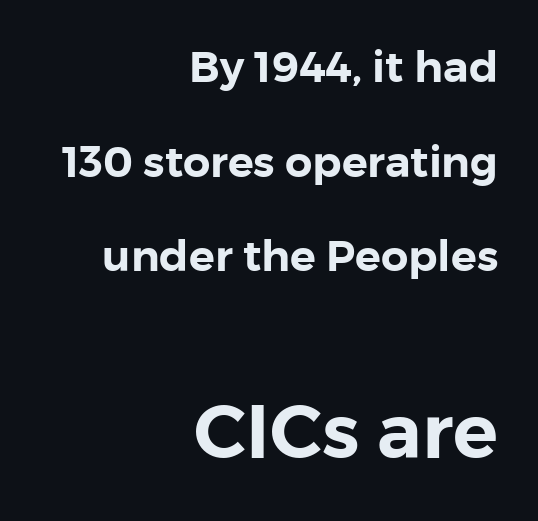
Q: Is the text italic (slanted)? A: No, it is upright.
Q: Is the typeface a serif or a sans-serif typeface? A: Sans-serif.
Q: Is the text underlined? A: No.
Q: How is the paragraph aligned? A: Right-aligned.
Q: Is the spacing between letters normal or unusually wide? A: Normal.
Q: Is the spacing between lines tight, normal or loose? A: Loose.
Q: Which block of text is set in a larger size, the first (top) or the second (bottom)? A: The second (bottom) one.
Q: Width (condensed, normal, or wide)? A: Normal.
Q: Stroke contrast? A: Low.
Q: x-height? A: Medium.
Q: Monospaced? A: No.
